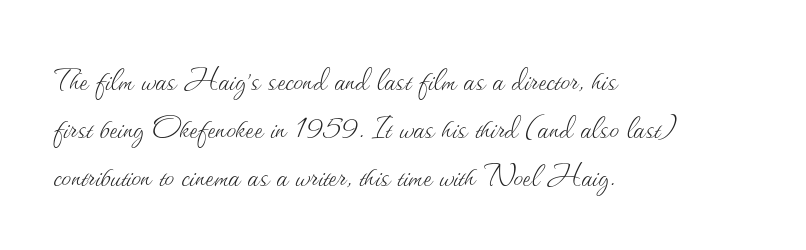
Default kerning and tracking; the words read as compact shapes. Underlining? Definitely not there. A quiet, ordinary-to-light weight characterises the typeface.
